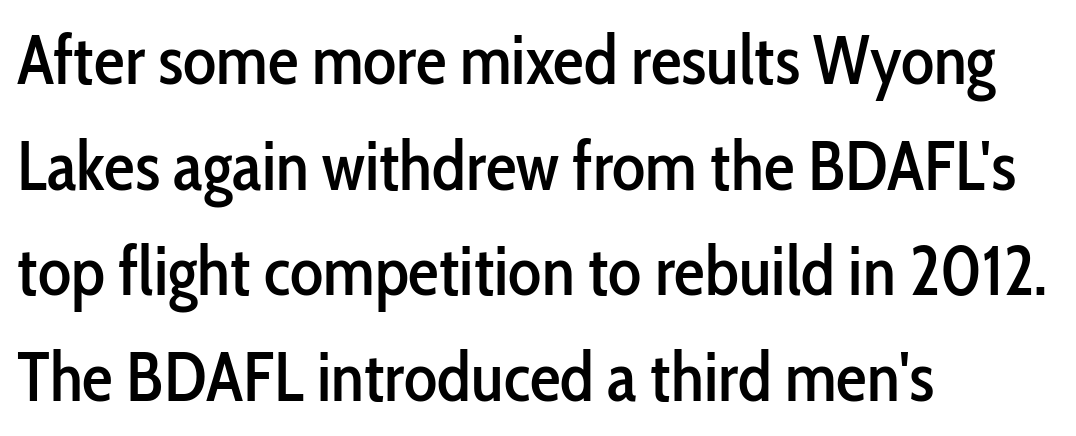
The image shows 69 px condensed sans-serif type, upright; set left-aligned, normal line spacing (1.53x), normal letter spacing, not underlined; low stroke contrast and a medium x-height.
